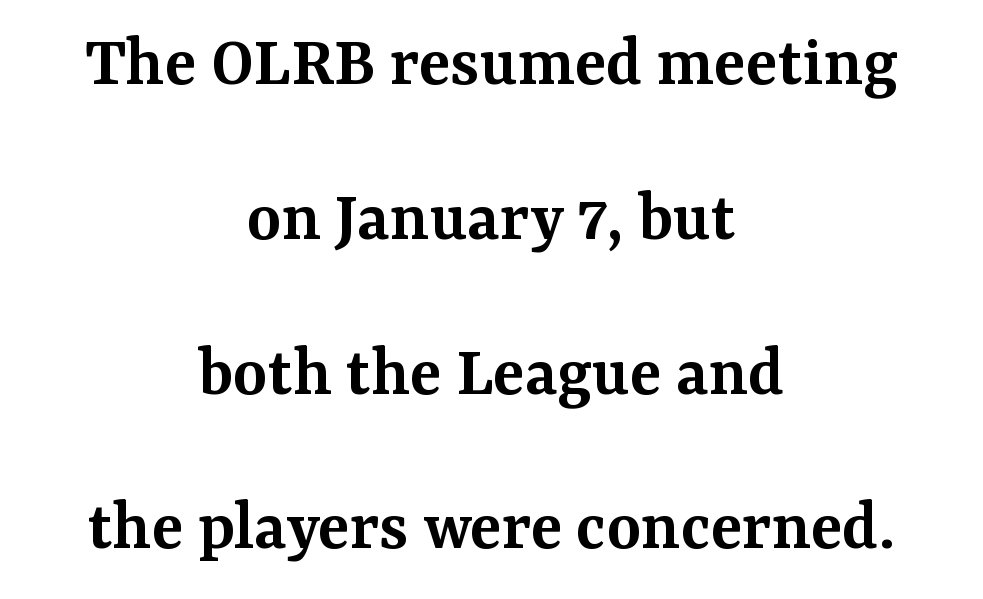
Each letter keeps its own natural width here, so spacing adapts to shape. What kind of face is this? One with serifs. The baseline area is clear. The passage shown has conventional tracking throughout.
